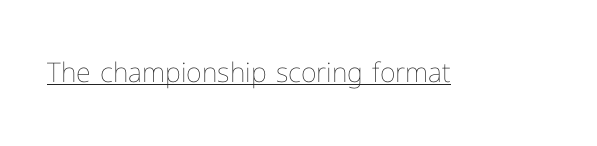
Q: Is the text bold? A: No.
Q: Is the text italic (slanted)? A: No, it is upright.
Q: Is the text underlined? A: Yes.
Q: Is the spacing between letters normal or unusually wide? A: Normal.
